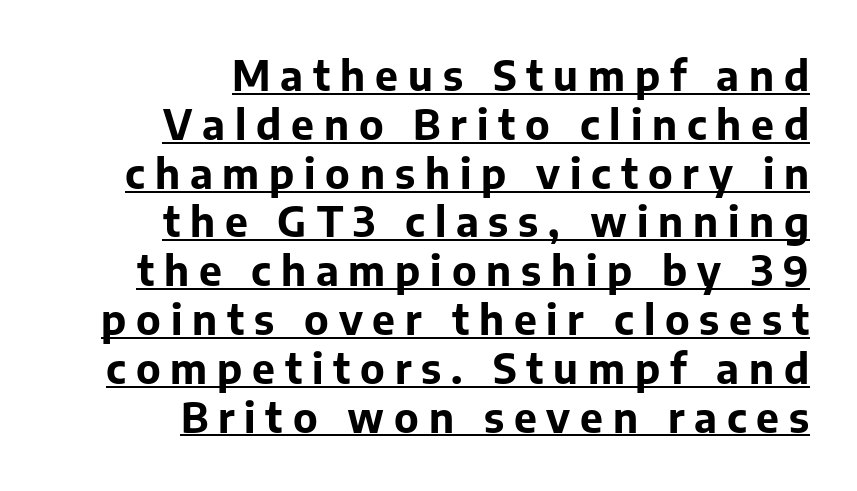
{"serif": "no", "italic": "no", "bold": "yes", "weight": "bold", "width": "normal", "stroke_contrast": "low", "x_height": "medium", "monospaced": "no", "underline": "yes", "align": "right", "line_spacing_ratio": 1.19, "letter_spacing": "wide", "letter_spacing_em": 0.24, "glyph_px": 41}
